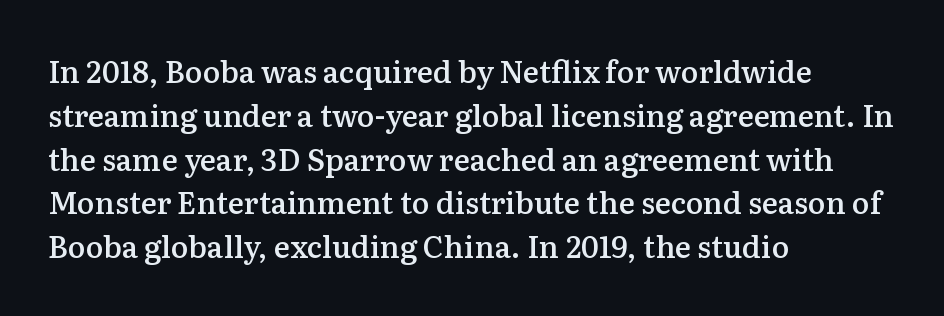
The image shows 30 px semibold serif type, upright; set left-aligned, normal line spacing (1.46x), normal letter spacing, not underlined; medium stroke contrast and a medium x-height.
